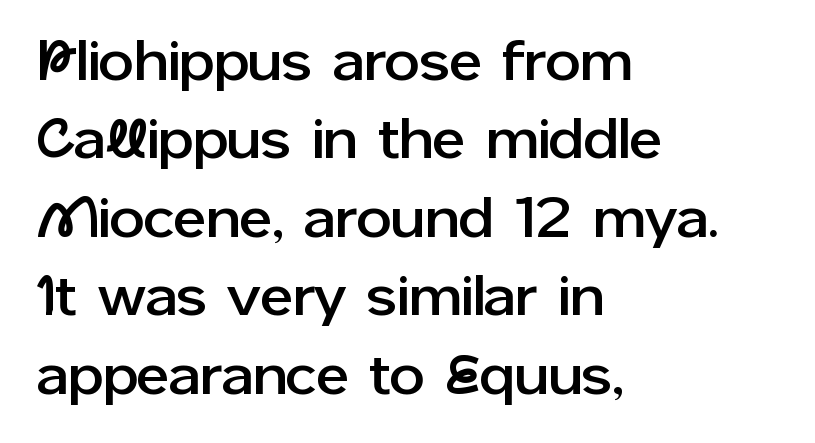
The image shows 56 px sans-serif type, upright; set left-aligned, normal line spacing (1.4x), normal letter spacing, not underlined; low stroke contrast and a medium x-height.
